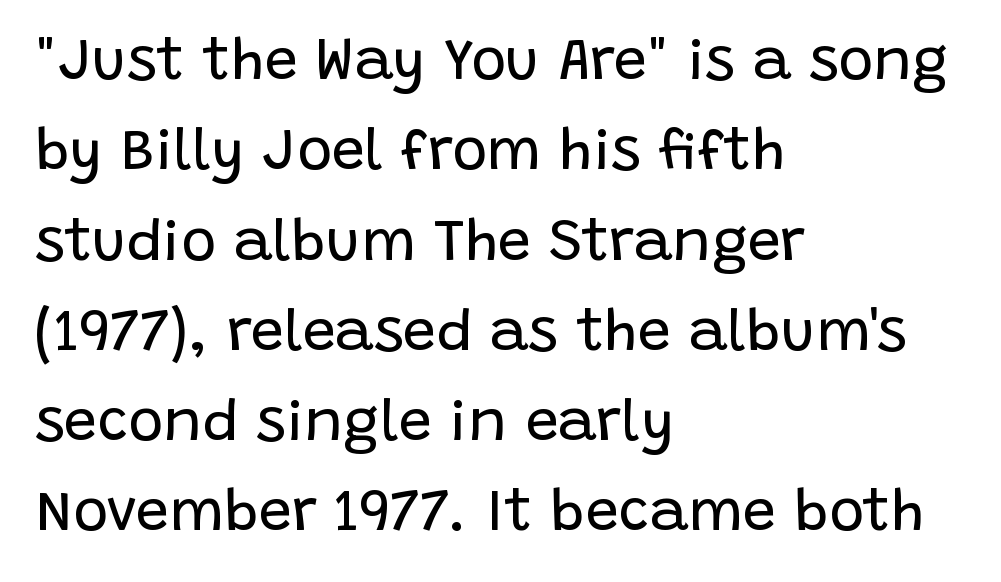
Students, observe: this is what conventionally led text looks like. These lines are composed in type without serifs. Here the glyphs are tracked normally, forming tight word shapes. Posture: straight, roman, zero tilt. The face used here is proportionally spaced, like ordinary book or web type.
